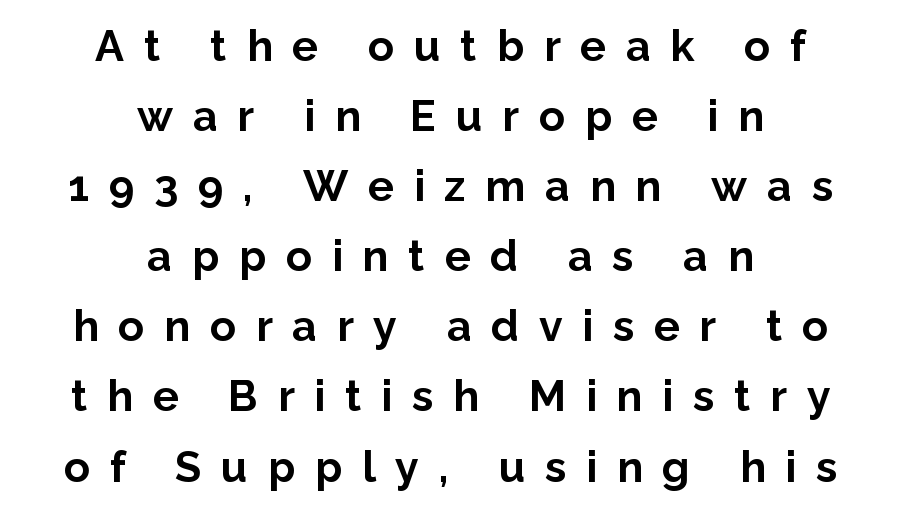
Q: Is the text bold? A: Yes.
Q: Is the text italic (slanted)? A: No, it is upright.
Q: Is the typeface a serif or a sans-serif typeface? A: Sans-serif.
Q: Is the text underlined? A: No.
Q: How is the paragraph aligned? A: Centered.
Q: Is the spacing between letters normal or unusually wide? A: Unusually wide.
Q: Is the spacing between lines tight, normal or loose? A: Normal.
Q: Width (condensed, normal, or wide)? A: Normal.
Q: Stroke contrast? A: Low.
Q: x-height? A: Medium.
Q: Monospaced? A: No.
